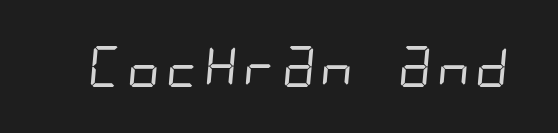
The image shows 41 px regular-weight, condensed sans-serif type; set normal letter spacing, not underlined; low stroke contrast and a large x-height.
